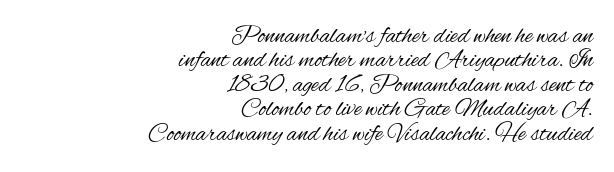
{"bold": "no", "underline": "no", "align": "right", "line_spacing": "tight", "line_spacing_ratio": 0.98, "letter_spacing": "normal", "letter_spacing_em": 0.0, "glyph_px": 25}
